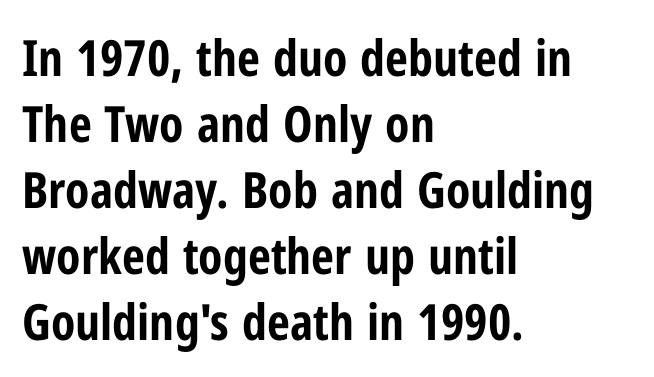
Q: Is the text bold? A: Yes.
Q: Is the text italic (slanted)? A: No, it is upright.
Q: Is the typeface a serif or a sans-serif typeface? A: Sans-serif.
Q: Is the text underlined? A: No.
Q: How is the paragraph aligned? A: Left-aligned.
Q: Is the spacing between letters normal or unusually wide? A: Normal.
Q: Is the spacing between lines tight, normal or loose? A: Normal.
Q: Width (condensed, normal, or wide)? A: Condensed.
Q: Stroke contrast? A: Low.
Q: x-height? A: Medium.
Q: Monospaced? A: No.
